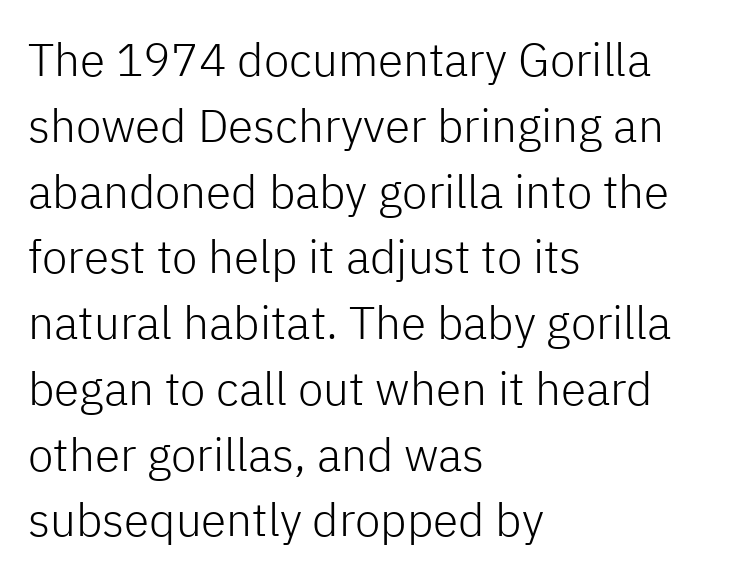
{"serif": "no", "italic": "no", "bold": "no", "weight": "light", "width": "normal", "stroke_contrast": "low", "x_height": "medium", "monospaced": "no", "underline": "no", "align": "left", "line_spacing": "normal", "line_spacing_ratio": 1.43, "letter_spacing": "normal", "letter_spacing_em": 0.0, "glyph_px": 46}
